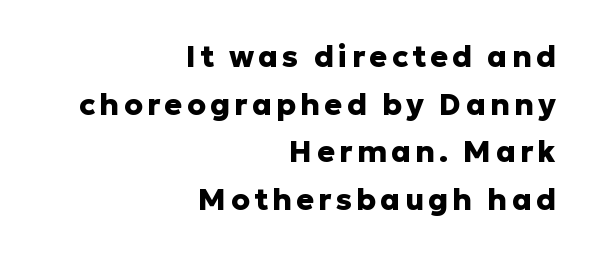
The string is rendered with underlining switched off. Horizontal alignment here is rightward, an uncommon choice for prose. The typography opts for an upright posture over an oblique one. Nope, no serifs anywhere on these letters. Varying glyph widths throughout — classic text-font behaviour. Strokes here are thick enough to call this a true bold.
